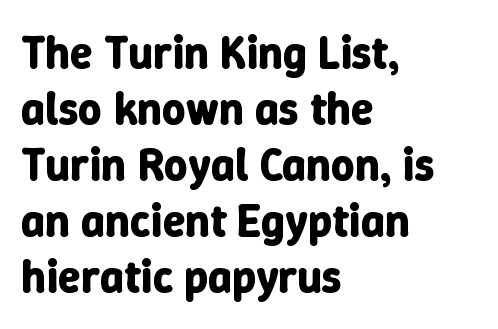
Q: Is the text bold? A: Yes.
Q: Is the text italic (slanted)? A: No, it is upright.
Q: Is the text underlined? A: No.
Q: How is the paragraph aligned? A: Left-aligned.
Q: Is the spacing between letters normal or unusually wide? A: Normal.
Q: Width (condensed, normal, or wide)? A: Normal.
Q: Stroke contrast? A: Low.
Q: x-height? A: Medium.
Q: Monospaced? A: No.
